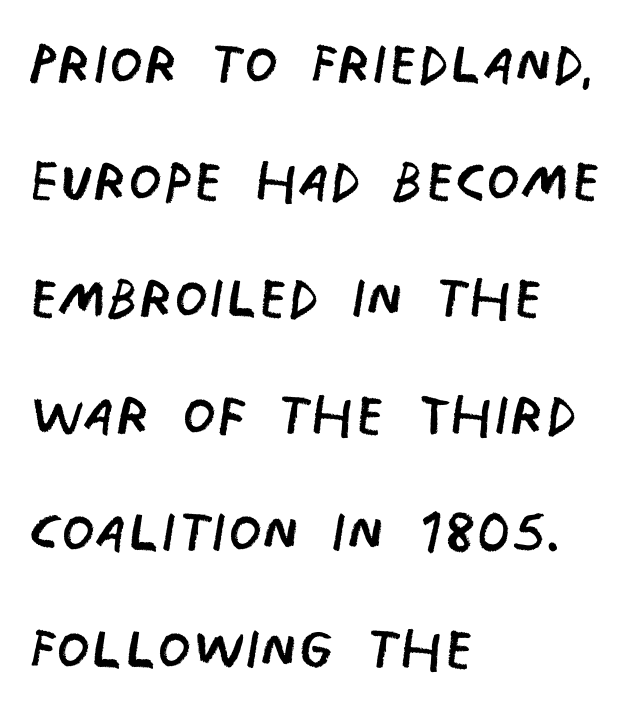
{"serif": "no", "bold": "no", "weight": "regular", "width": "condensed", "stroke_contrast": "low", "x_height": "large", "monospaced": "no", "underline": "no", "align": "left", "line_spacing": "normal", "line_spacing_ratio": 1.52, "letter_spacing": "normal", "letter_spacing_em": 0.0, "glyph_px": 77}
